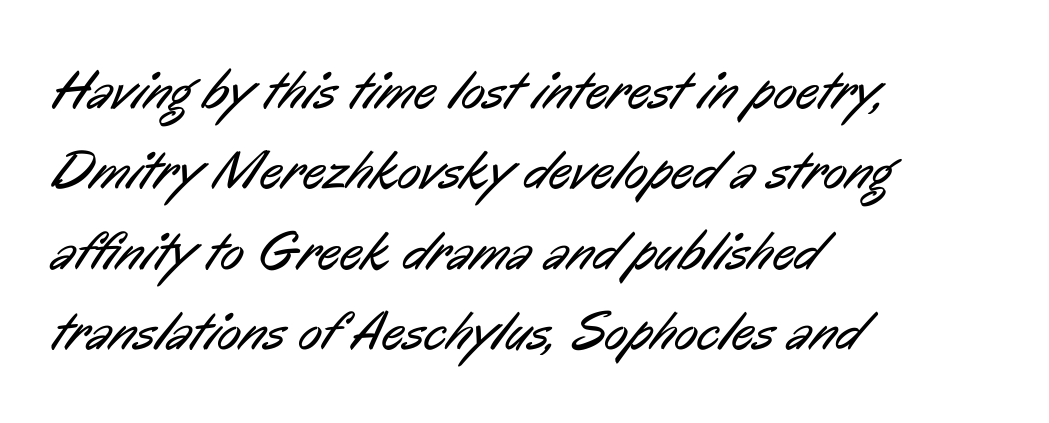
Q: Is the text bold? A: No.
Q: Is the typeface a serif or a sans-serif typeface? A: Sans-serif.
Q: Is the text underlined? A: No.
Q: How is the paragraph aligned? A: Left-aligned.
Q: Is the spacing between letters normal or unusually wide? A: Normal.
Q: Is the spacing between lines tight, normal or loose? A: Normal.
Q: Width (condensed, normal, or wide)? A: Condensed.
Q: Stroke contrast? A: Low.
Q: x-height? A: Medium.
Q: Monospaced? A: No.
